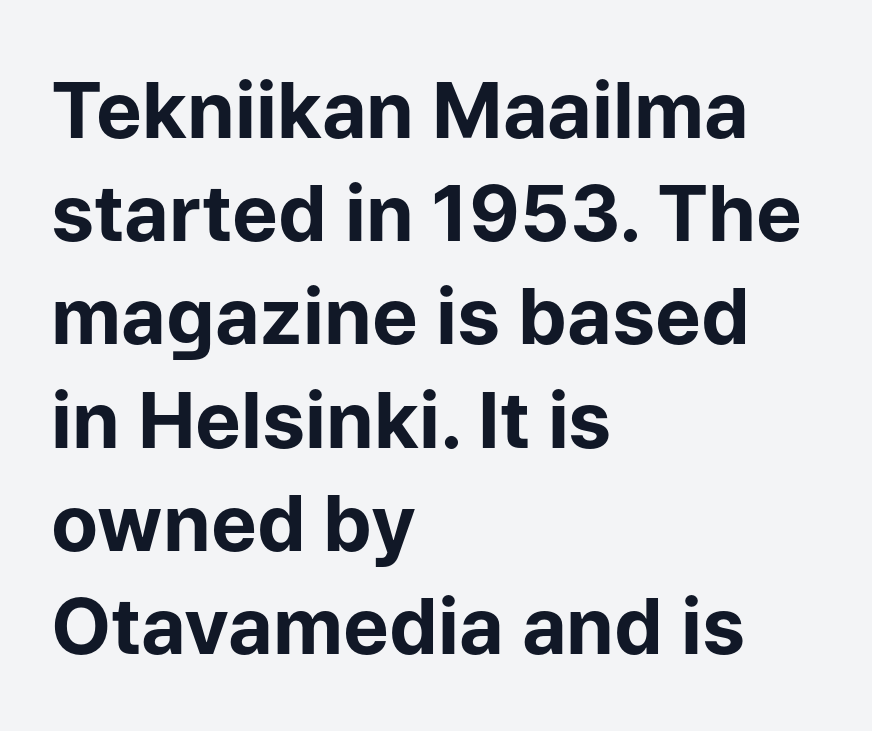
{"serif": "no", "italic": "no", "bold": "yes", "weight": "bold", "width": "normal", "stroke_contrast": "low", "x_height": "medium", "monospaced": "no", "underline": "no", "align": "left", "line_spacing": "normal", "line_spacing_ratio": 1.34, "letter_spacing": "normal", "letter_spacing_em": 0.0, "glyph_px": 77}
